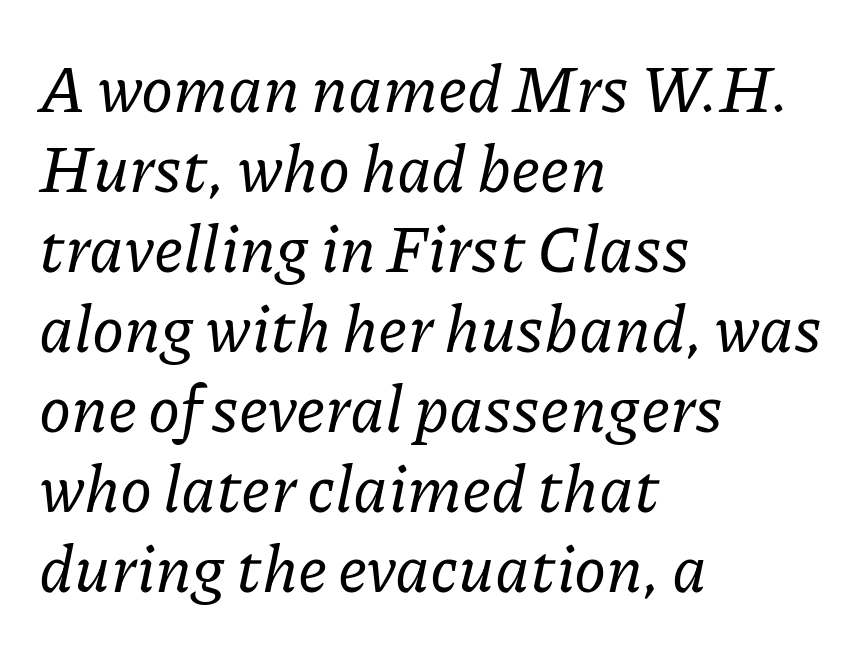
Observe the serifs anchoring each vertical stroke in this sample. Left-aligned paragraph, ragged on the right. Short note: letters normally spaced. The string is rendered with underlining switched off. Posture: slanted. The rendering uses natural spacing where letterforms have individual widths.
